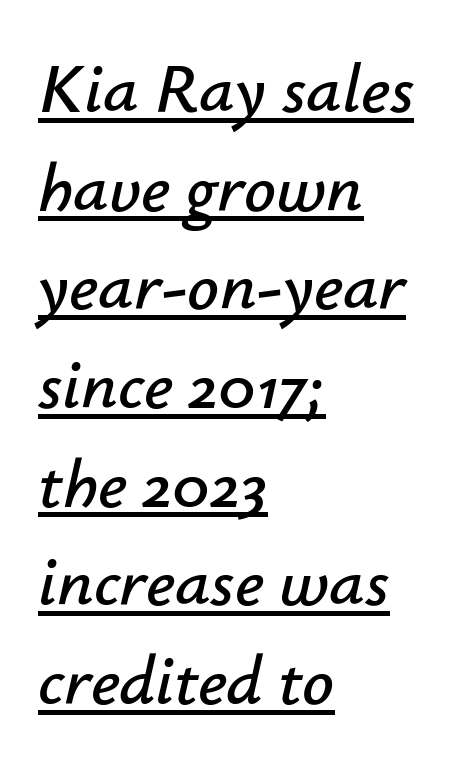
Tracking here is standard; glyphs follow each other at the usual distance. The lettering is marked with a stroke running underneath it. Leftover space on each line is placed entirely after the last word. Does the leading feel generous? No, just average. The passage shown is typed in a proportional face where columns would drift. The face used here has a pronounced slope to its letters.
